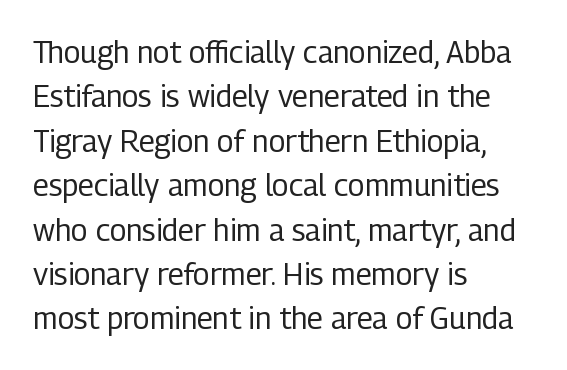
Has an underline been added? It has not. The vertical gap from one line to the next is medium. These lines are rendered in a variable-pitch font. The passage shown is not bold in any degree. The letters sit at their default tracking, neither squeezed nor spread. The rag falls on the right side of this text block.
